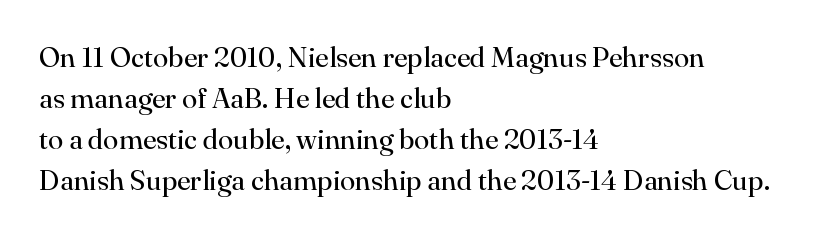
{"serif": "yes", "italic": "no", "bold": "no", "weight": "regular", "width": "normal", "stroke_contrast": "high", "x_height": "small", "monospaced": "no", "underline": "no", "align": "left", "line_spacing": "normal", "line_spacing_ratio": 1.46, "letter_spacing": "normal", "letter_spacing_em": 0.0, "glyph_px": 28}
